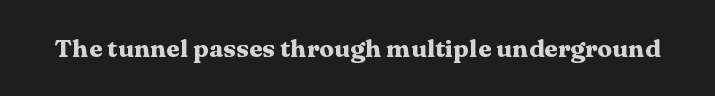
{"italic": "no", "bold": "yes", "underline": "no", "letter_spacing": "normal", "letter_spacing_em": 0.0, "glyph_px": 25}
